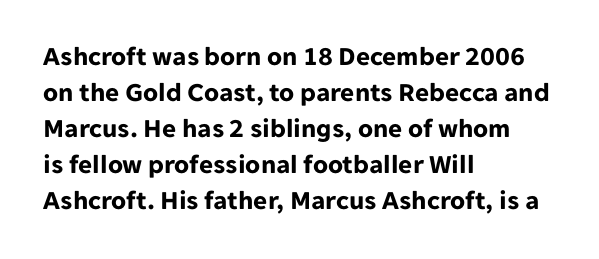
{"italic": "no", "bold": "yes", "underline": "no", "align": "left", "line_spacing": "normal", "line_spacing_ratio": 1.33, "letter_spacing": "normal", "letter_spacing_em": 0.0, "glyph_px": 27}
